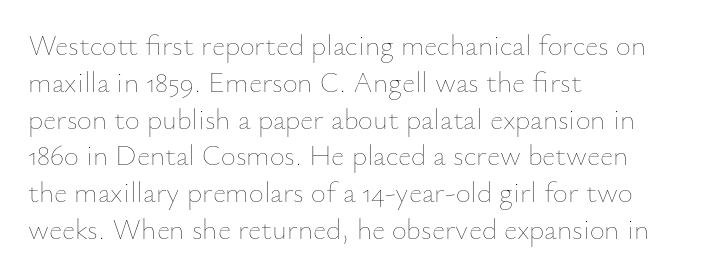
Leading: standard. The strokes carry an ordinary text weight at most. How are the letters spaced? Ordinarily, with no added tracking. Decoration check: the copy has no underline.
